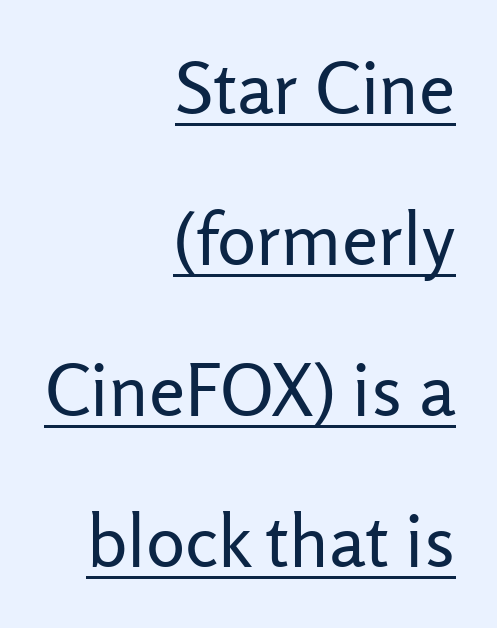
{"serif": "no", "italic": "no", "bold": "no", "weight": "regular", "width": "normal", "stroke_contrast": "low", "x_height": "medium", "monospaced": "no", "underline": "yes", "align": "right", "line_spacing": "loose", "line_spacing_ratio": 2.07, "letter_spacing": "normal", "letter_spacing_em": 0.0, "glyph_px": 73}
